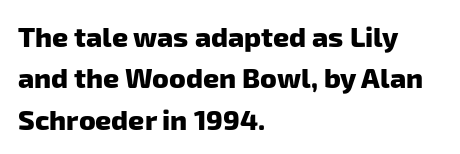
{"serif": "no", "bold": "yes", "weight": "heavy", "width": "normal", "stroke_contrast": "low", "x_height": "medium", "monospaced": "no", "underline": "no", "align": "left", "line_spacing": "normal", "line_spacing_ratio": 1.48, "letter_spacing": "normal", "letter_spacing_em": 0.0, "glyph_px": 28}
